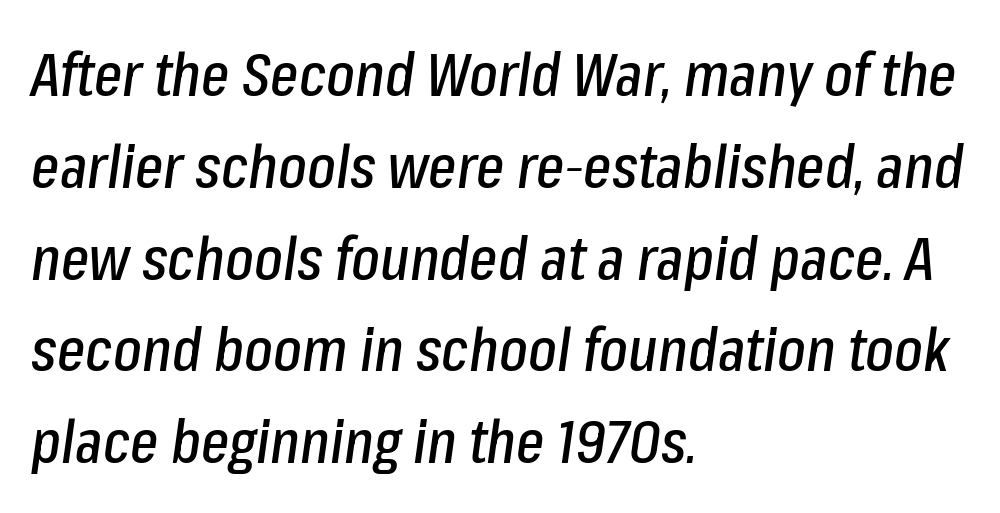
Q: Is the text italic (slanted)? A: Yes, it leans right by about 8 degrees.
Q: Is the text underlined? A: No.
Q: How is the paragraph aligned? A: Left-aligned.
Q: Is the spacing between letters normal or unusually wide? A: Normal.
Q: Is the spacing between lines tight, normal or loose? A: Normal.
Q: Width (condensed, normal, or wide)? A: Condensed.
Q: Stroke contrast? A: Low.
Q: x-height? A: Medium.
Q: Monospaced? A: No.
